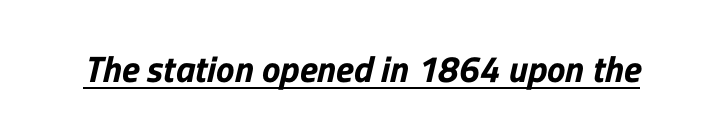
Q: Is the typeface a serif or a sans-serif typeface? A: Sans-serif.
Q: Is the text underlined? A: Yes.
Q: Is the spacing between letters normal or unusually wide? A: Normal.
Q: Width (condensed, normal, or wide)? A: Normal.
Q: Stroke contrast? A: Low.
Q: x-height? A: Medium.
Q: Monospaced? A: No.
